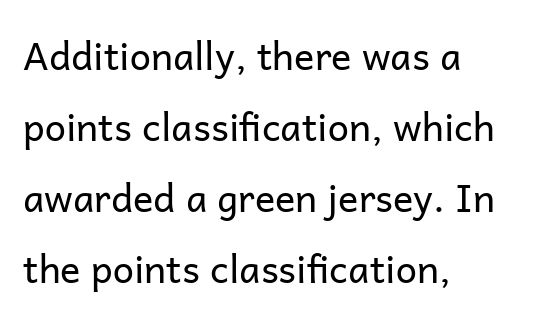
The image shows 38 px regular-weight sans-serif type, upright; set left-aligned, line spacing 1.87x, normal letter spacing, not underlined; low stroke contrast and a medium x-height.
